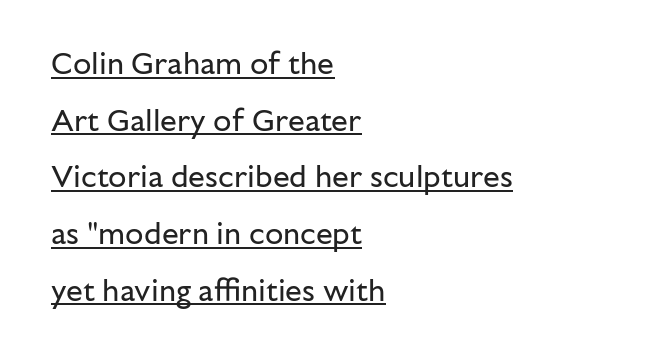
Q: Is the text bold? A: No.
Q: Is the text italic (slanted)? A: No, it is upright.
Q: Is the typeface a serif or a sans-serif typeface? A: Sans-serif.
Q: Is the text underlined? A: Yes.
Q: How is the paragraph aligned? A: Left-aligned.
Q: Is the spacing between letters normal or unusually wide? A: Normal.
Q: Width (condensed, normal, or wide)? A: Normal.
Q: Stroke contrast? A: Low.
Q: x-height? A: Medium.
Q: Monospaced? A: No.
